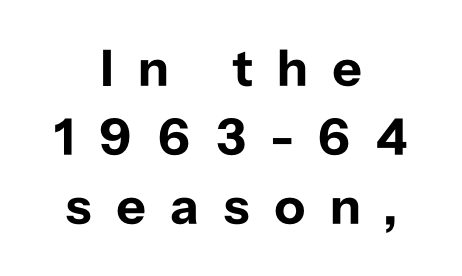
Q: Is the text bold? A: Yes.
Q: Is the text italic (slanted)? A: No, it is upright.
Q: Is the typeface a serif or a sans-serif typeface? A: Sans-serif.
Q: Is the text underlined? A: No.
Q: How is the paragraph aligned? A: Centered.
Q: Is the spacing between letters normal or unusually wide? A: Unusually wide.
Q: Is the spacing between lines tight, normal or loose? A: Normal.
Q: Width (condensed, normal, or wide)? A: Normal.
Q: Stroke contrast? A: Low.
Q: x-height? A: Medium.
Q: Monospaced? A: No.
